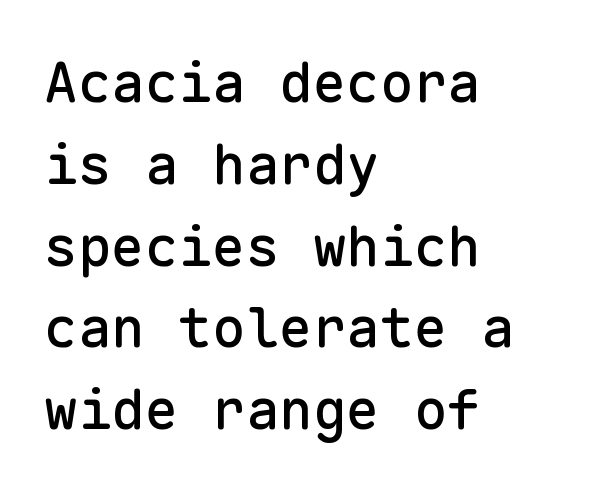
Spacing between characters is what you'd get straight out of the box. A typesetter would mark this as roman, not italic. Caption: multi-line text, flush left, ragged right. You can tell from the bare stems that sans-serif type was used.
